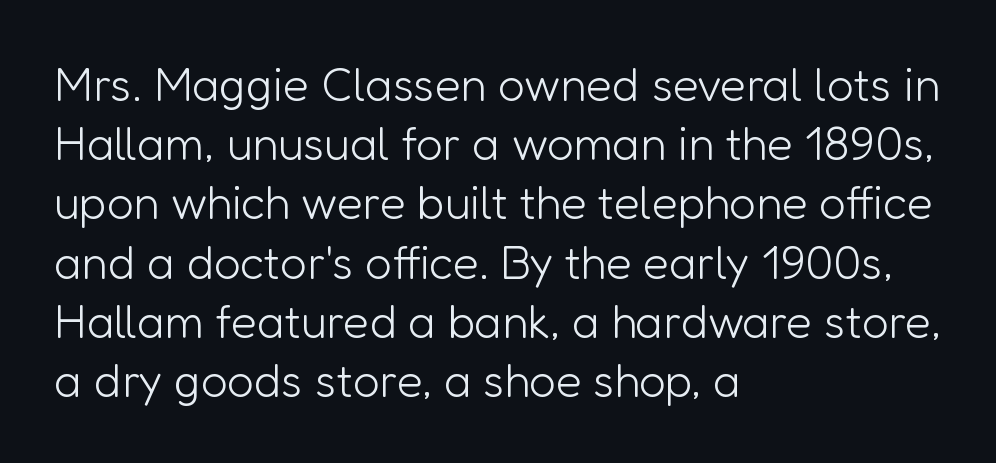
The image shows 47 px light sans-serif type, upright; set left-aligned, normal line spacing (1.26x), normal letter spacing, not underlined; low stroke contrast and a medium x-height.
